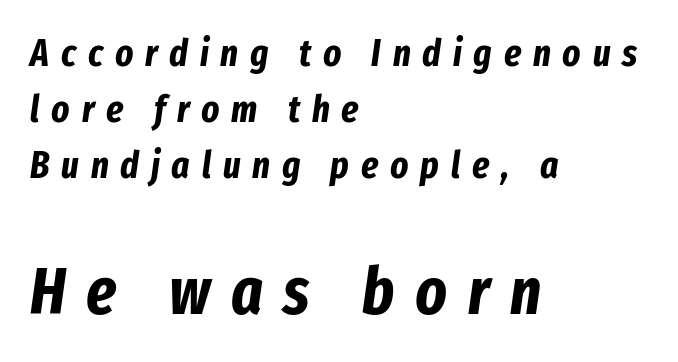
Q: Is the text bold? A: Yes.
Q: Is the text italic (slanted)? A: Yes, it leans right by about 8 degrees.
Q: Is the text underlined? A: No.
Q: How is the paragraph aligned? A: Left-aligned.
Q: Is the spacing between letters normal or unusually wide? A: Unusually wide.
Q: Is the spacing between lines tight, normal or loose? A: Normal.
Q: Which block of text is set in a larger size, the first (top) or the second (bottom)? A: The second (bottom) one.
Q: Width (condensed, normal, or wide)? A: Condensed.
Q: Stroke contrast? A: Low.
Q: x-height? A: Medium.
Q: Monospaced? A: No.
